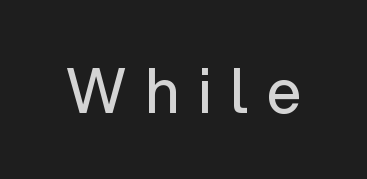
{"serif": "no", "italic": "no", "bold": "no", "weight": "regular", "width": "normal", "stroke_contrast": "low", "x_height": "medium", "monospaced": "no", "underline": "no", "letter_spacing": "wide", "letter_spacing_em": 0.31, "glyph_px": 61}
